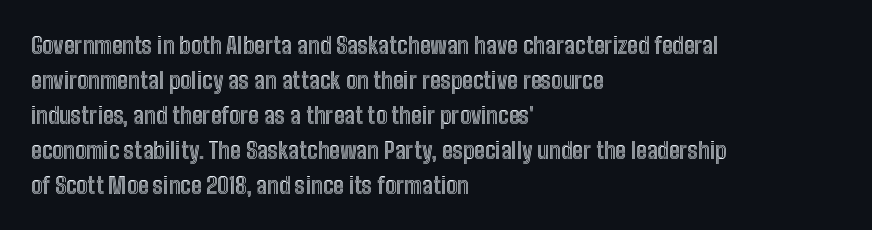
Left-aligned paragraph, ragged on the right. This sample uses an upright cut, with every glyph sitting square on the baseline. Only glyphs here, with clear space below each row. In terms of letterspacing, this is plain default setting. The line-height multiplier appears to be the usual default.
